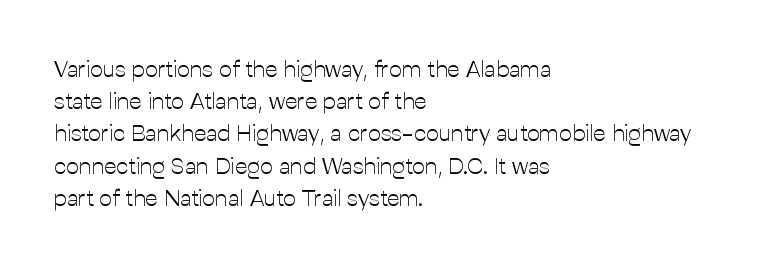
Regarding leading, the lines here are spaced in the standard way. The setting favours the left margin, as ordinary paragraphs usually do. The typeface has the unassuming heft of standard copy or less. The tracking reads as untouched default to a designer's eye. Type without underlining. Vertical strokes here are truly vertical.
